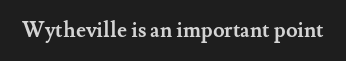
{"italic": "no", "bold": "yes", "underline": "no", "letter_spacing": "normal", "letter_spacing_em": 0.0, "glyph_px": 21}
